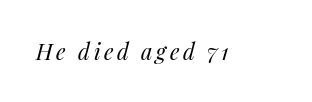
{"italic": "yes", "lean": "right", "slant_degrees": 14, "bold": "no", "underline": "no", "glyph_px": 22}
